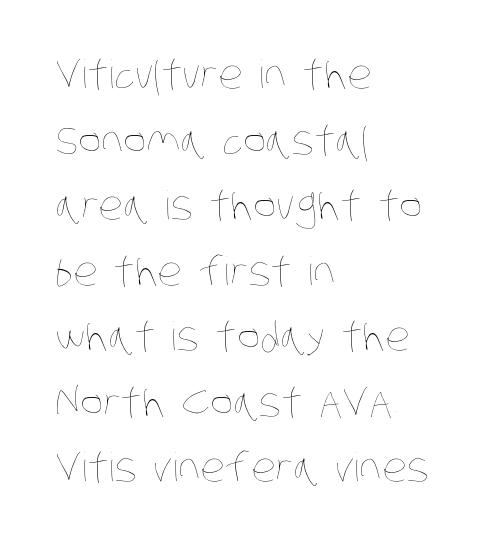
Q: Is the text bold? A: No.
Q: Is the text underlined? A: No.
Q: How is the paragraph aligned? A: Left-aligned.
Q: Is the spacing between letters normal or unusually wide? A: Normal.
Q: Is the spacing between lines tight, normal or loose? A: Normal.
Q: Width (condensed, normal, or wide)? A: Condensed.
Q: Stroke contrast? A: Low.
Q: x-height? A: Large.
Q: Monospaced? A: No.
